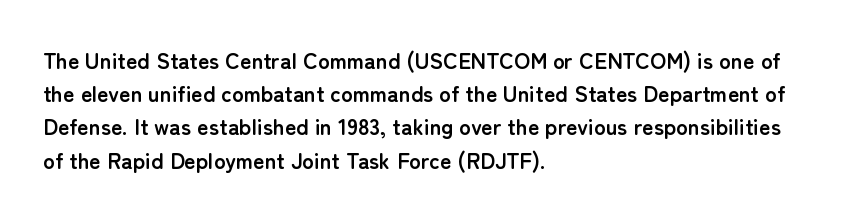
The image shows 22 px bold type, upright; set left-aligned, normal line spacing (1.51x), normal letter spacing, not underlined.
